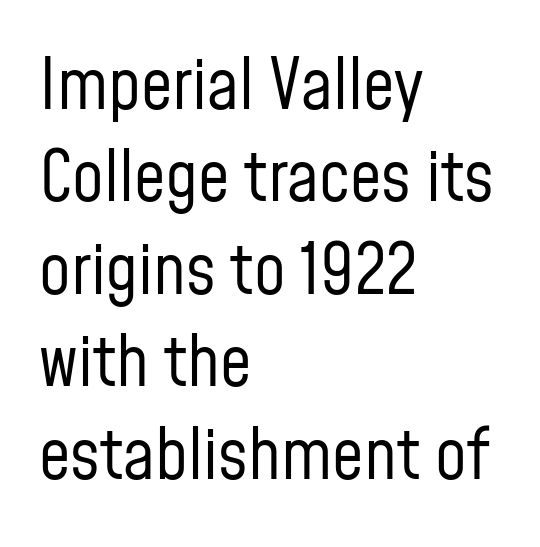
The image shows 70 px regular-weight, condensed sans-serif type, upright; set left-aligned, normal line spacing (1.32x), normal letter spacing, not underlined; low stroke contrast and a medium x-height.
